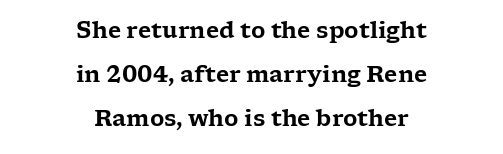
Q: Is the text italic (slanted)? A: No, it is upright.
Q: Is the text underlined? A: No.
Q: How is the paragraph aligned? A: Centered.
Q: Is the spacing between letters normal or unusually wide? A: Normal.
Q: Is the spacing between lines tight, normal or loose? A: Loose.
